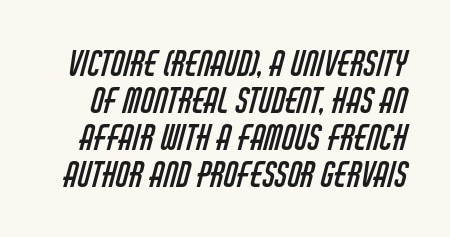
Serifs: no, the terminals of the letterforms are clean. Character widths vary here, with narrow letters taking less room than wide ones. The typeface has the unassuming heft of standard copy or less. If you measured baseline to baseline, you'd find a short distance. The type is set solid horizontally, with unmodified tracking.
